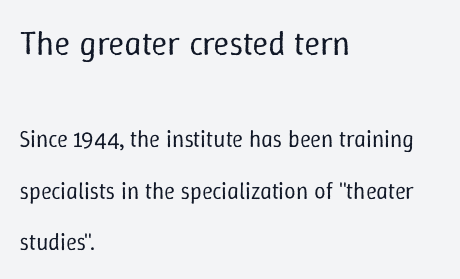
The image shows 34 px regular-weight type, upright; set left-aligned, loose line spacing (2.24x), normal letter spacing, not underlined; the first (top) block is 1.48x larger; low stroke contrast and a medium x-height.
